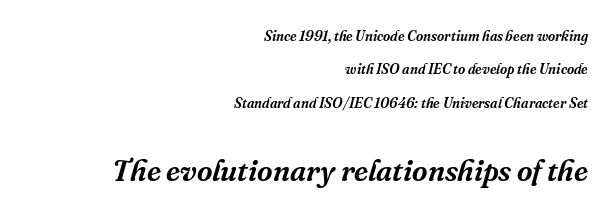
The image shows 30 px serif type, italic (leaning right); set right-aligned, loose line spacing (2.38x), normal letter spacing, not underlined; the second (bottom) block is 2.14x larger; medium stroke contrast and a medium x-height.
